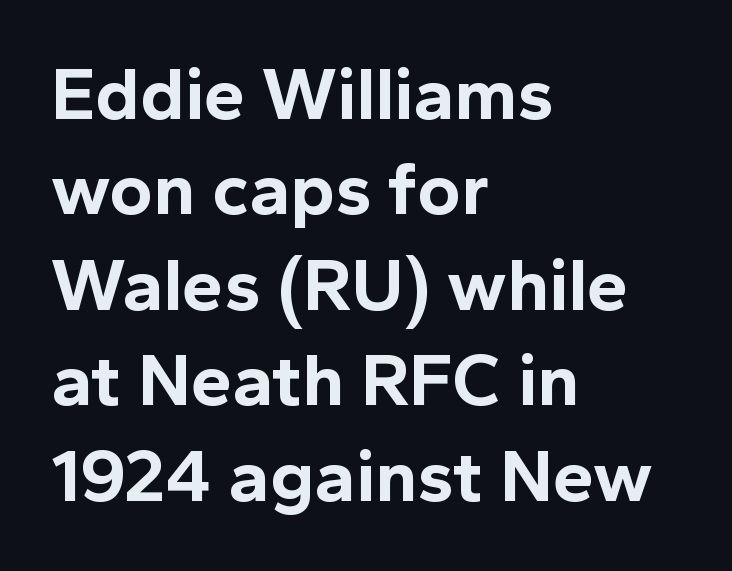
Q: Is the text bold? A: Yes.
Q: Is the text italic (slanted)? A: No, it is upright.
Q: Is the typeface a serif or a sans-serif typeface? A: Sans-serif.
Q: Is the text underlined? A: No.
Q: How is the paragraph aligned? A: Left-aligned.
Q: Is the spacing between letters normal or unusually wide? A: Normal.
Q: Is the spacing between lines tight, normal or loose? A: Normal.
Q: Width (condensed, normal, or wide)? A: Normal.
Q: x-height? A: Medium.
Q: Monospaced? A: No.
